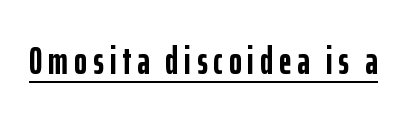
{"serif": "no", "italic": "no", "bold": "yes", "weight": "semibold", "width": "condensed", "stroke_contrast": "low", "x_height": "medium", "monospaced": "no", "underline": "yes", "glyph_px": 39}
